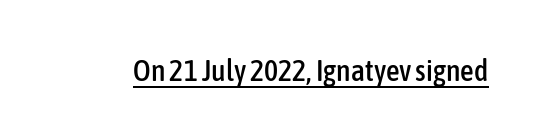
The image shows 30 px condensed sans-serif type, upright; set normal letter spacing, underlined; low stroke contrast and a medium x-height.
